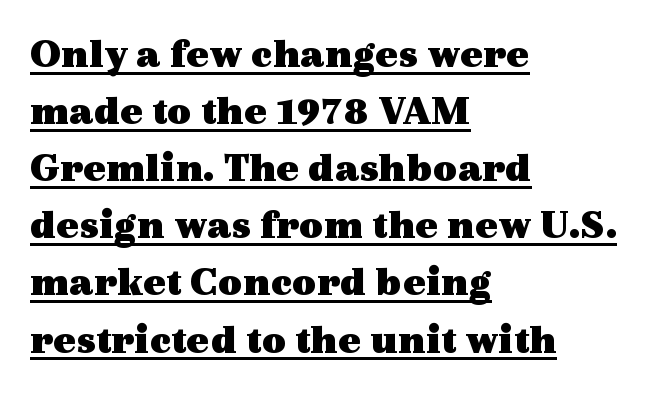
The face used here is seriffed, in the tradition of book romans. You can tell it's not italic because the verticals are truly vertical. Each letter keeps its own natural width here, so spacing adapts to shape. Notice how a bar underscores the lettering throughout. Caption: standard tracking, unaltered. Thick stems and heavy bowls — unmistakably bold.
